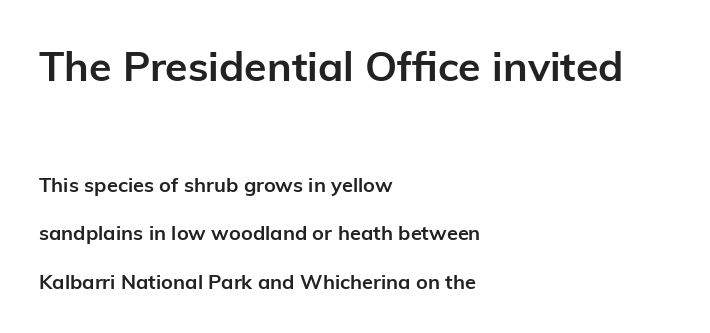
The image shows 41 px semibold sans-serif type, upright; set left-aligned, loose line spacing (2.42x), normal letter spacing, not underlined; the first (top) block is 2.05x larger; low stroke contrast and a medium x-height.
